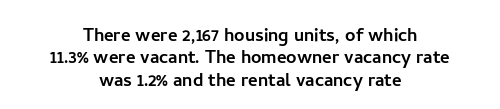
{"italic": "no", "underline": "no", "align": "center", "line_spacing": "tight", "line_spacing_ratio": 0.97, "letter_spacing": "normal", "letter_spacing_em": 0.0, "glyph_px": 23}
